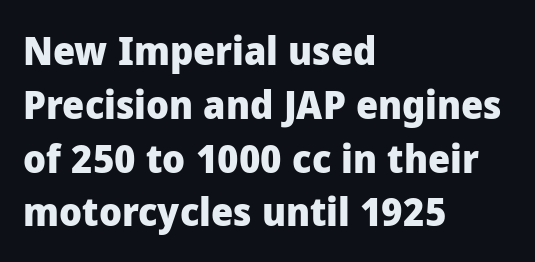
{"serif": "no", "italic": "no", "bold": "yes", "weight": "heavy", "width": "normal", "stroke_contrast": "low", "x_height": "medium", "monospaced": "no", "underline": "no", "align": "left", "line_spacing": "normal", "line_spacing_ratio": 1.38, "letter_spacing": "normal", "letter_spacing_em": 0.0, "glyph_px": 39}
